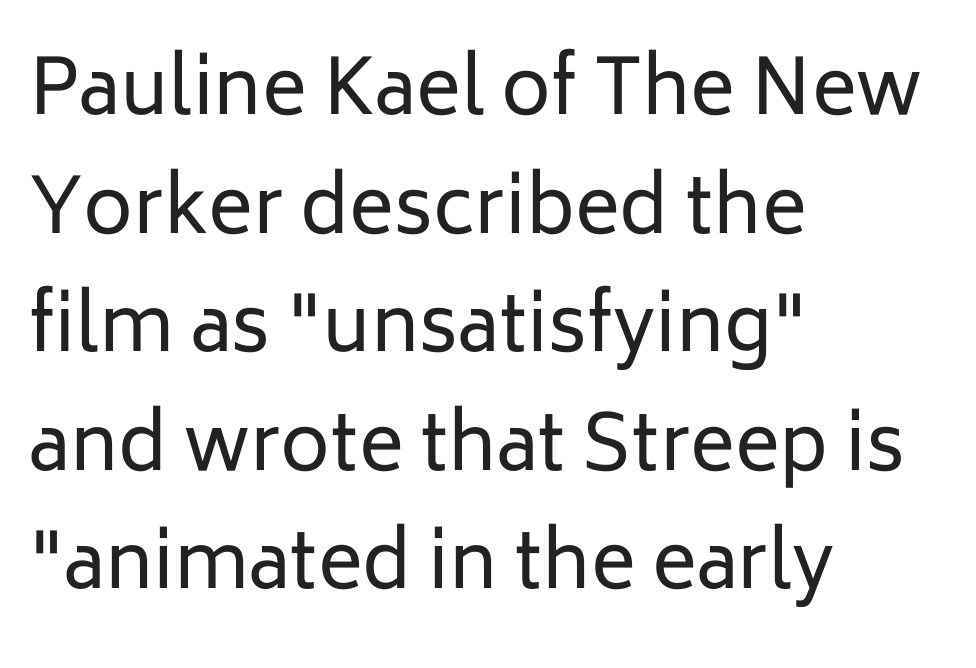
{"serif": "no", "italic": "no", "bold": "no", "weight": "regular", "width": "normal", "stroke_contrast": "low", "x_height": "medium", "monospaced": "no", "underline": "no", "align": "left", "line_spacing": "normal", "line_spacing_ratio": 1.56, "letter_spacing": "normal", "letter_spacing_em": 0.0, "glyph_px": 76}
